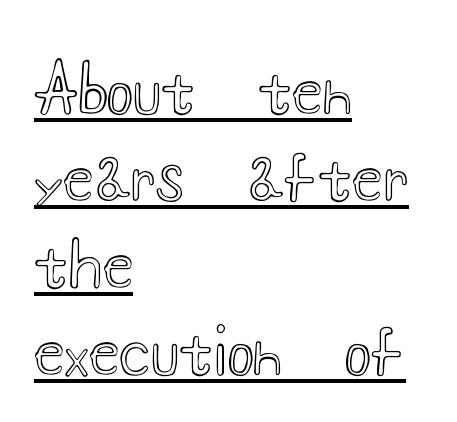
The image shows 63 px wide type, upright; set left-aligned, normal line spacing (1.38x), normal letter spacing, underlined; a small x-height.
